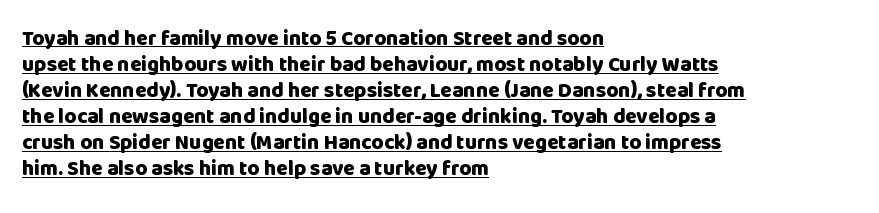
{"italic": "no", "bold": "yes", "underline": "yes", "align": "left", "line_spacing_ratio": 1.24, "letter_spacing": "normal", "letter_spacing_em": 0.0, "glyph_px": 21}
